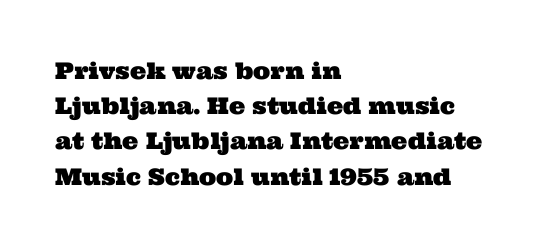
Q: Is the text underlined? A: No.
Q: How is the paragraph aligned? A: Left-aligned.
Q: Is the spacing between letters normal or unusually wide? A: Normal.
Q: Is the spacing between lines tight, normal or loose? A: Normal.
